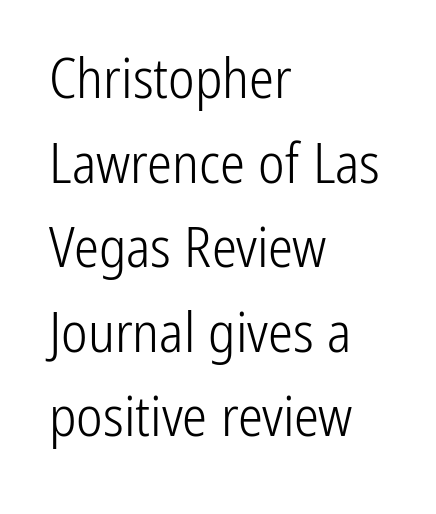
The image shows 56 px light, condensed sans-serif type, upright; set left-aligned, normal line spacing (1.51x), normal letter spacing, not underlined; low stroke contrast and a medium x-height.
